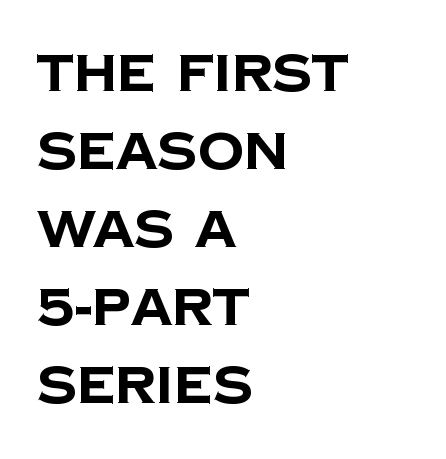
The image shows 52 px bold sans-serif type; set left-aligned, normal line spacing (1.5x), normal letter spacing, not underlined; low stroke contrast and a large x-height.
